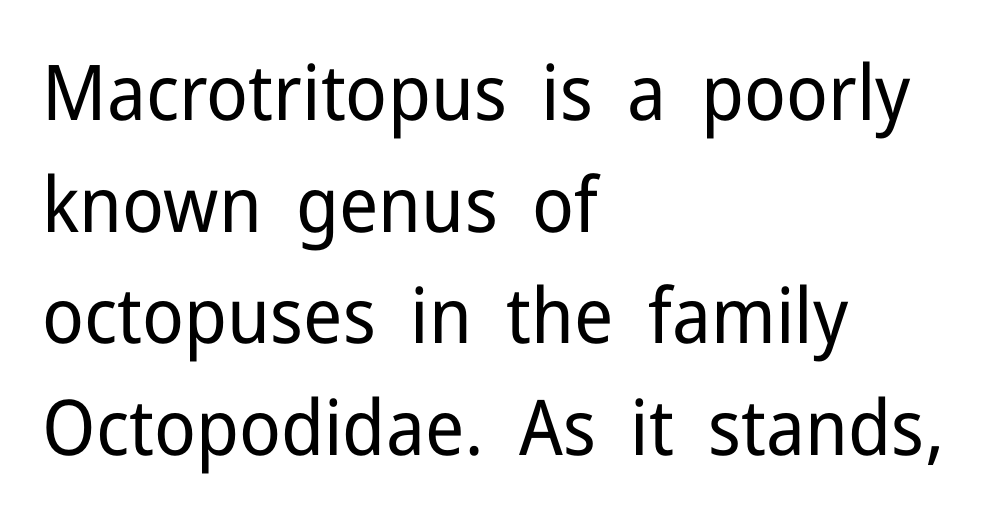
{"serif": "no", "italic": "no", "bold": "no", "weight": "regular", "width": "normal", "stroke_contrast": "low", "x_height": "medium", "monospaced": "no", "underline": "no", "align": "left", "line_spacing": "normal", "line_spacing_ratio": 1.45, "letter_spacing": "normal", "letter_spacing_em": 0.0, "glyph_px": 77}
